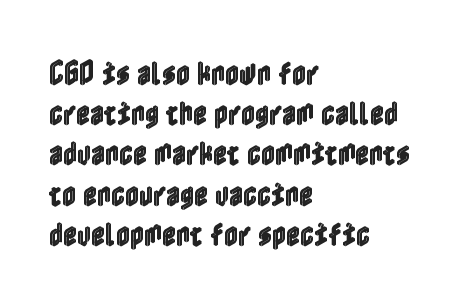
{"italic": "no", "underline": "no", "align": "left", "line_spacing": "normal", "line_spacing_ratio": 1.49, "letter_spacing": "normal", "letter_spacing_em": 0.0, "glyph_px": 27}
